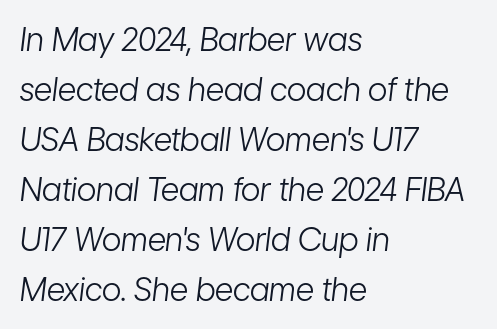
Q: Is the text bold? A: No.
Q: Is the text italic (slanted)? A: Yes, it leans right by about 7 degrees.
Q: Is the text underlined? A: No.
Q: How is the paragraph aligned? A: Left-aligned.
Q: Is the spacing between letters normal or unusually wide? A: Normal.
Q: Is the spacing between lines tight, normal or loose? A: Normal.
Q: Width (condensed, normal, or wide)? A: Condensed.
Q: Stroke contrast? A: Low.
Q: x-height? A: Medium.
Q: Monospaced? A: No.
